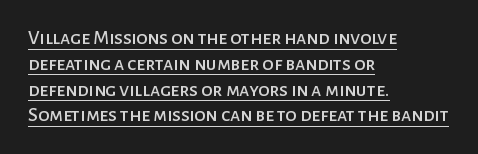
The vertical gap from one line to the next is medium. Caption: multi-line text, flush left, ragged right. In terms of posture, this sample is upright. What stands out about the letter spacing? Nothing — it is the standard amount.
